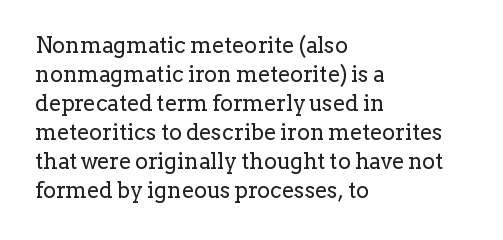
The image shows 22 px text type, upright; set left-aligned, normal line spacing (1.32x), normal letter spacing, not underlined.
